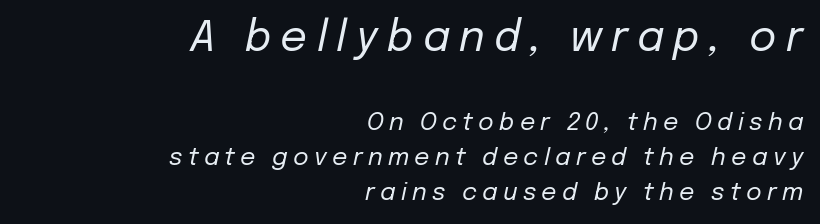
The image shows 42 px regular-weight type, italic (leaning right); set right-aligned, normal line spacing (1.45x), unusually wide letter spacing (+0.22 em), not underlined; the first (top) block is 1.75x larger; low stroke contrast and a medium x-height.
